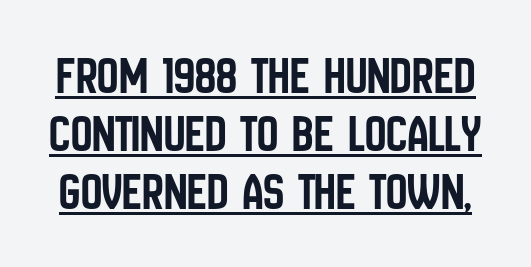
Q: Is the text italic (slanted)? A: No, it is upright.
Q: Is the typeface a serif or a sans-serif typeface? A: Sans-serif.
Q: Is the text underlined? A: Yes.
Q: Is the spacing between letters normal or unusually wide? A: Normal.
Q: Is the spacing between lines tight, normal or loose? A: Tight.
Q: Width (condensed, normal, or wide)? A: Condensed.
Q: Stroke contrast? A: Low.
Q: x-height? A: Large.
Q: Monospaced? A: No.
